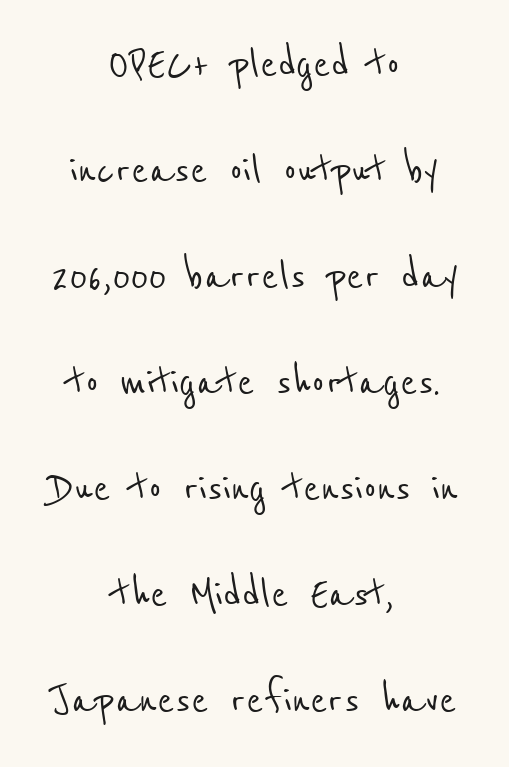
{"serif": "no", "width": "condensed", "stroke_contrast": "low", "x_height": "medium", "monospaced": "no", "underline": "no", "align": "center", "line_spacing": "loose", "line_spacing_ratio": 2.08, "letter_spacing": "normal", "letter_spacing_em": 0.0, "glyph_px": 51}
